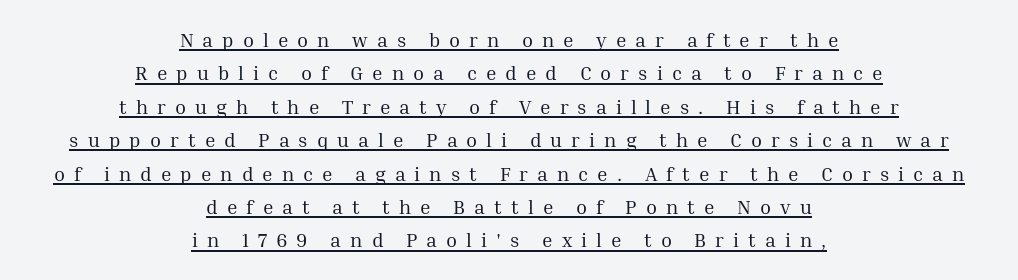
The image shows 20 px text type, upright; set centered, normal line spacing (1.67x), unusually wide letter spacing (+0.45 em), underlined.
